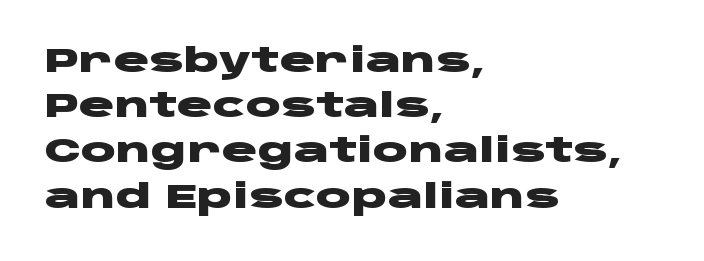
{"serif": "no", "italic": "no", "bold": "yes", "weight": "heavy", "width": "wide", "stroke_contrast": "low", "x_height": "large", "monospaced": "no", "underline": "no", "align": "left", "line_spacing": "normal", "line_spacing_ratio": 1.37, "letter_spacing": "normal", "letter_spacing_em": 0.0, "glyph_px": 33}
